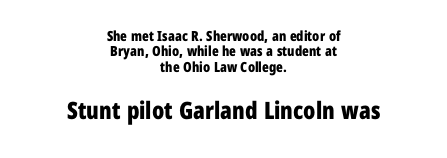
{"italic": "no", "bold": "yes", "underline": "no", "align": "center", "line_spacing": "tight", "line_spacing_ratio": 1.09, "letter_spacing": "normal", "letter_spacing_em": 0.0, "larger_block": "second", "size_ratio": 1.71, "glyph_px": 24}
